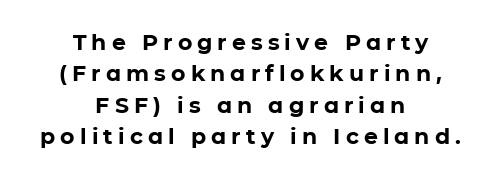
Q: Is the text bold? A: Yes.
Q: Is the text italic (slanted)? A: No, it is upright.
Q: Is the text underlined? A: No.
Q: How is the paragraph aligned? A: Centered.
Q: Is the spacing between letters normal or unusually wide? A: Unusually wide.
Q: Is the spacing between lines tight, normal or loose? A: Normal.
